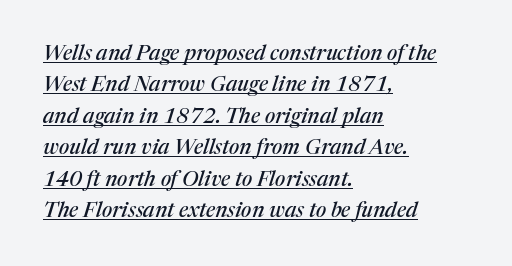
{"italic": "yes", "lean": "right", "slant_degrees": 17, "underline": "yes", "align": "left", "line_spacing": "normal", "line_spacing_ratio": 1.5, "letter_spacing": "normal", "letter_spacing_em": 0.0, "glyph_px": 21}
